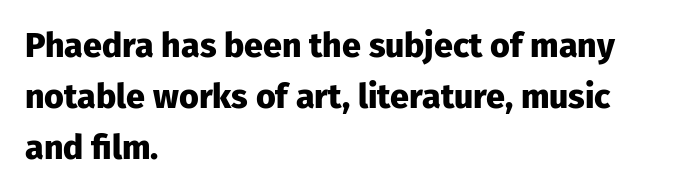
Rule under the text: the space is simply empty. Note the varied advance widths — an 'i' is clearly narrower than an 'm'. The type family on display is of the sans-serif kind. This is roman type, the default non-slanted kind.
